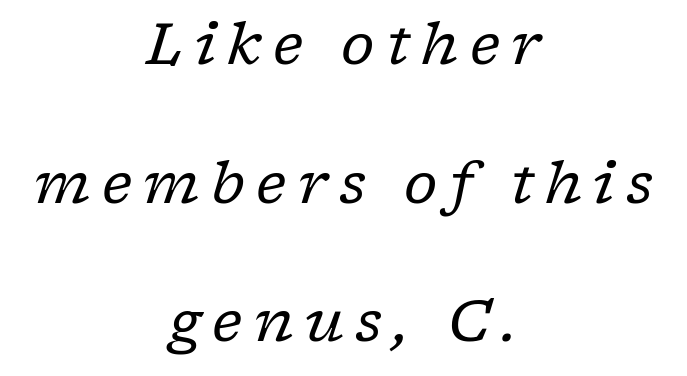
{"serif": "yes", "italic": "yes", "lean": "right", "slant_degrees": 17, "bold": "no", "weight": "regular", "width": "normal", "stroke_contrast": "low", "x_height": "medium", "monospaced": "no", "underline": "no", "align": "center", "line_spacing": "loose", "line_spacing_ratio": 2.43, "letter_spacing": "wide", "letter_spacing_em": 0.2, "glyph_px": 57}
